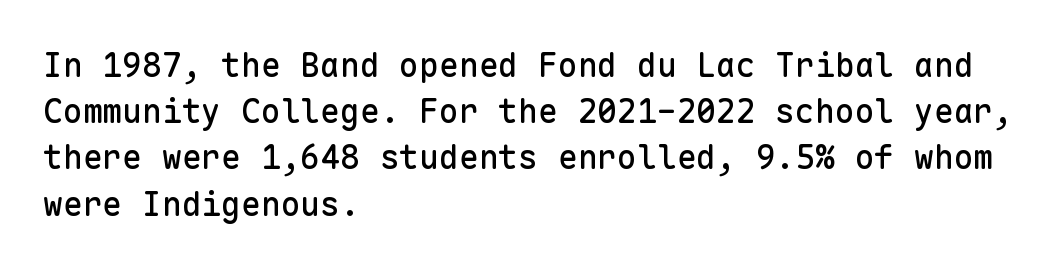
The image shows 33 px sans-serif type, upright, monospaced; set left-aligned, normal line spacing (1.4x), normal letter spacing, not underlined; low stroke contrast and a medium x-height.
